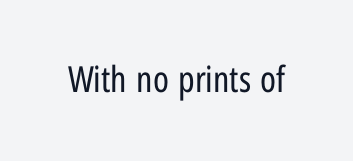
The image shows 36 px regular-weight, condensed sans-serif type, upright; set normal letter spacing, not underlined; low stroke contrast and a medium x-height.
